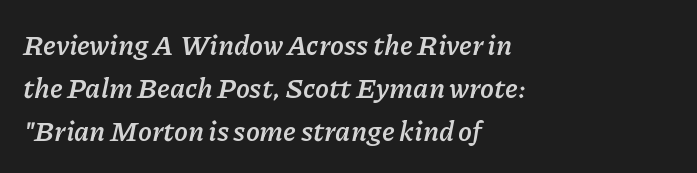
The image shows 28 px semibold type, italic (leaning right); set left-aligned, normal line spacing (1.53x), normal letter spacing, not underlined; low stroke contrast and a medium x-height.
